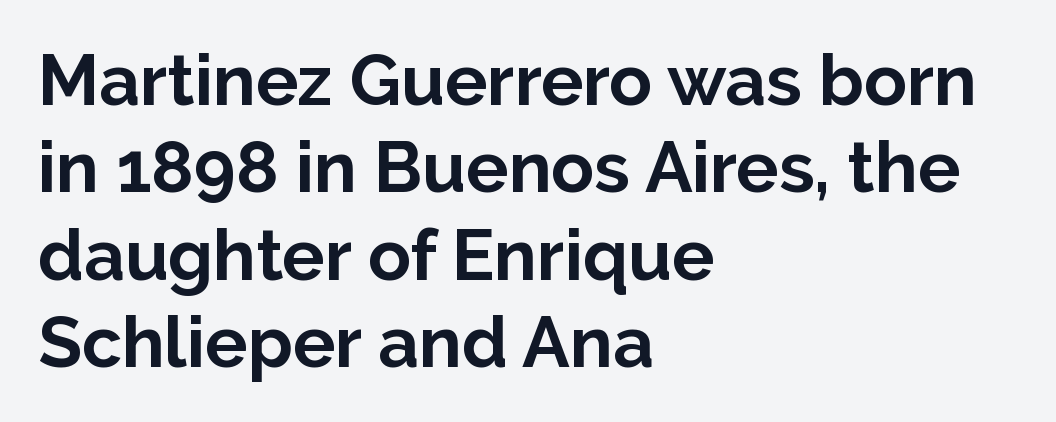
{"serif": "no", "italic": "no", "bold": "yes", "weight": "bold", "width": "normal", "stroke_contrast": "low", "x_height": "medium", "monospaced": "no", "underline": "no", "align": "left", "line_spacing_ratio": 1.23, "letter_spacing": "normal", "letter_spacing_em": 0.0, "glyph_px": 71}
